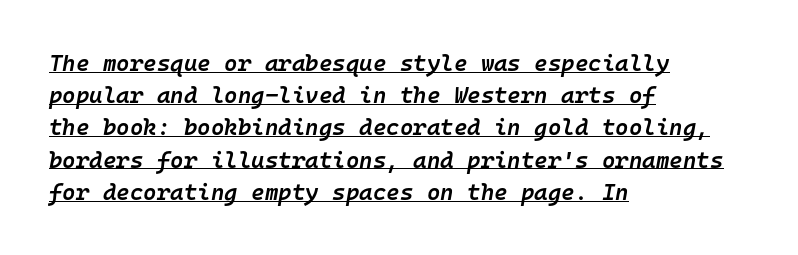
{"italic": "yes", "lean": "right", "slant_degrees": 10, "bold": "semi", "underline": "yes", "align": "left", "line_spacing": "normal", "line_spacing_ratio": 1.4, "letter_spacing": "normal", "letter_spacing_em": 0.0, "glyph_px": 23}
